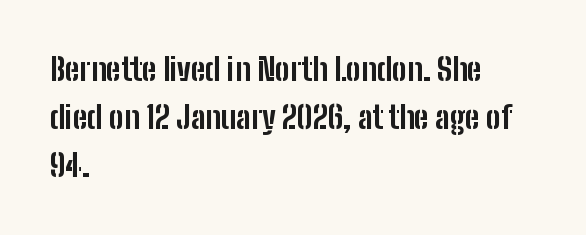
Q: Is the text bold? A: Yes.
Q: Is the text italic (slanted)? A: No, it is upright.
Q: Is the typeface a serif or a sans-serif typeface? A: Sans-serif.
Q: Is the text underlined? A: No.
Q: How is the paragraph aligned? A: Left-aligned.
Q: Is the spacing between letters normal or unusually wide? A: Normal.
Q: Is the spacing between lines tight, normal or loose? A: Normal.
Q: Width (condensed, normal, or wide)? A: Condensed.
Q: Stroke contrast? A: Low.
Q: x-height? A: Medium.
Q: Monospaced? A: No.
